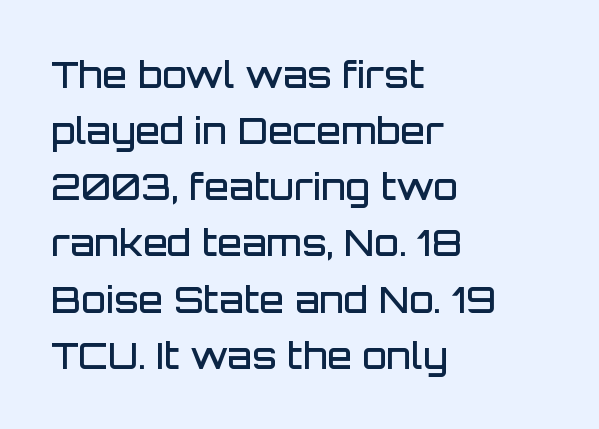
Stroke thickness is moderately raised; the sample reads as semibold. Horizontal bands of white between lines are of average thickness. If you drew a line through each stem, it would be perfectly vertical. You could call the tracking neutral — neither tight nor loose. The rendering shows plain stroke endings on the letterforms — a sans-serif design. Is this a fixed-width face? No — the glyphs have proportional, varying widths.
